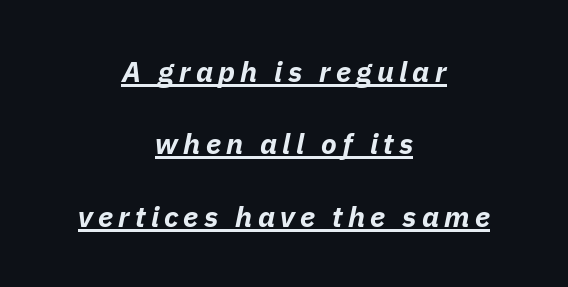
The image shows 29 px bold type, italic (leaning right); set centered, loose line spacing (2.5x), underlined; low stroke contrast and a medium x-height.
